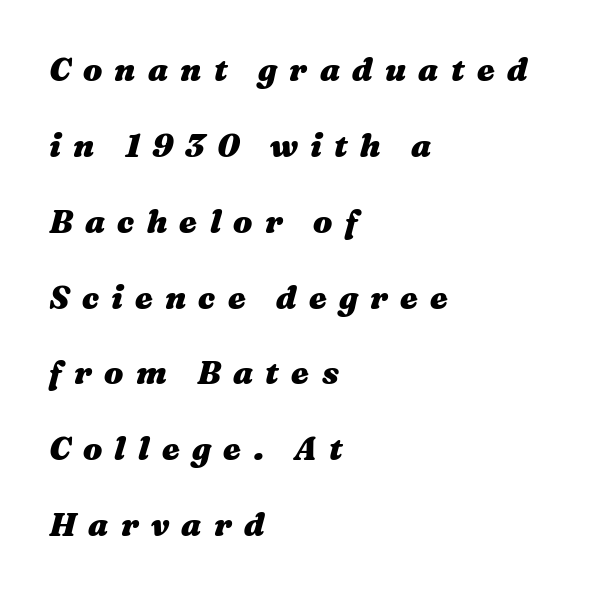
Q: Is the text bold? A: Yes.
Q: Is the text italic (slanted)? A: Yes, it leans right by about 16 degrees.
Q: Is the text underlined? A: No.
Q: How is the paragraph aligned? A: Left-aligned.
Q: Is the spacing between letters normal or unusually wide? A: Unusually wide.
Q: Is the spacing between lines tight, normal or loose? A: Loose.
Q: Width (condensed, normal, or wide)? A: Wide.
Q: Stroke contrast? A: Medium.
Q: x-height? A: Medium.
Q: Monospaced? A: No.
